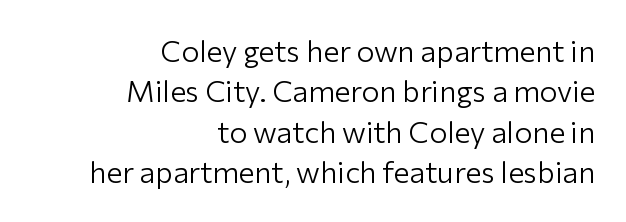
{"serif": "no", "italic": "no", "bold": "no", "weight": "light", "width": "normal", "stroke_contrast": "low", "x_height": "medium", "monospaced": "no", "underline": "no", "align": "right", "line_spacing": "normal", "line_spacing_ratio": 1.35, "letter_spacing": "normal", "letter_spacing_em": 0.0, "glyph_px": 30}
